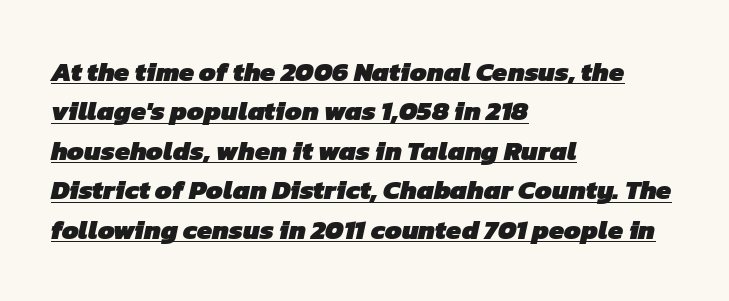
The image shows 27 px bold type; set left-aligned, normal line spacing (1.46x), normal letter spacing, underlined.
